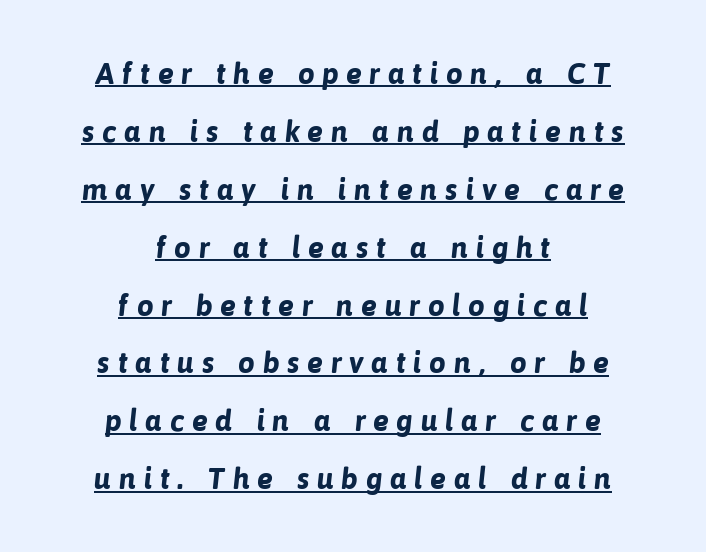
The image shows 30 px bold sans-serif type; set centered, loose line spacing (1.93x), unusually wide letter spacing (+0.25 em), underlined; low stroke contrast and a medium x-height.
